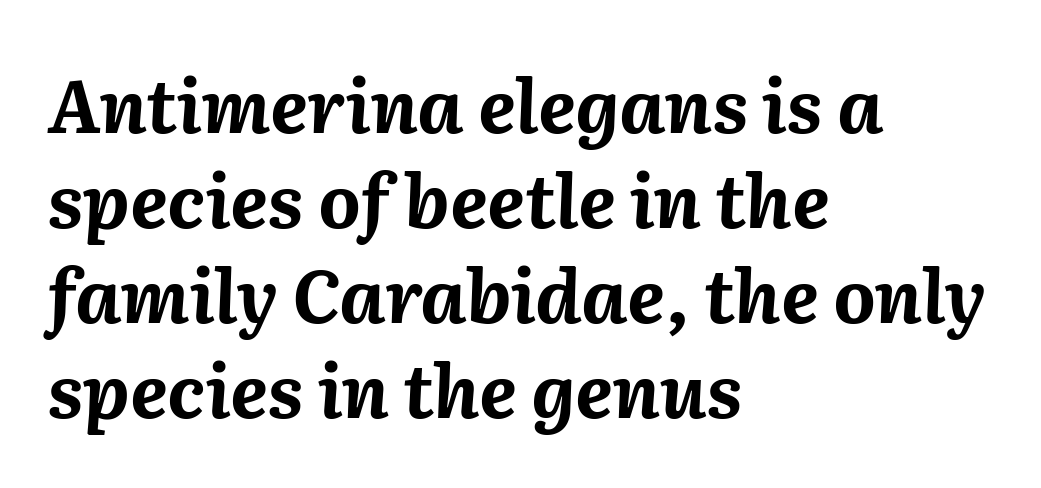
The image shows 73 px bold type, italic (leaning right); set left-aligned, normal line spacing (1.3x), normal letter spacing, not underlined; medium stroke contrast and a medium x-height.
